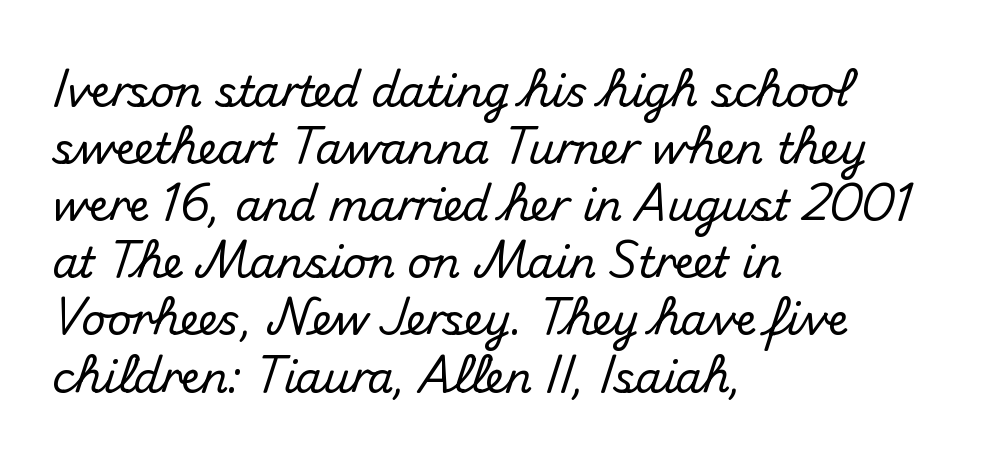
{"serif": "no", "width": "normal", "stroke_contrast": "medium", "x_height": "small", "monospaced": "no", "underline": "no", "align": "left", "line_spacing": "normal", "line_spacing_ratio": 1.36, "letter_spacing": "normal", "letter_spacing_em": 0.0, "glyph_px": 42}
